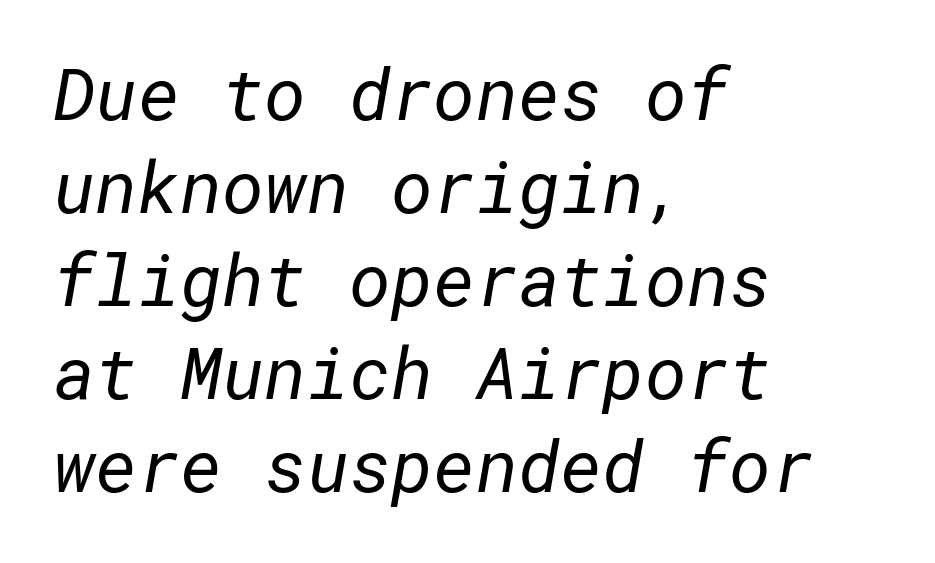
Check where the strokes stop: nothing finishes them off — pure sans. The passage shown stacks its lines at a standard gap. Teacher's note: observe the even left margin — that is flush-left alignment. Any mark beneath the type? The region is blank. This sample uses plain, unmodified letter spacing.
